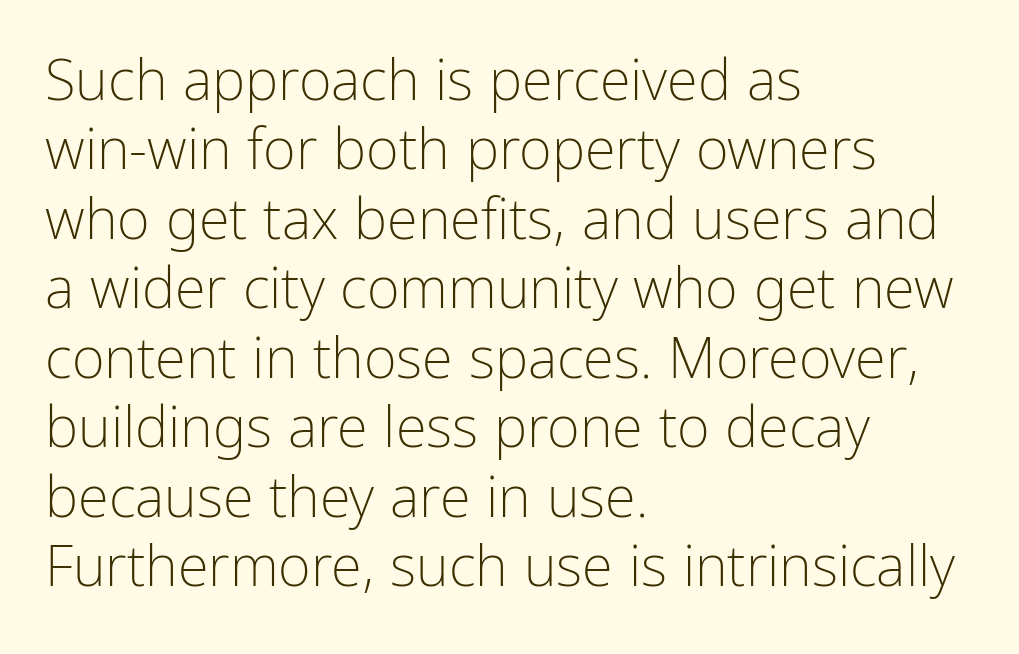
Line beginnings align vertically; line endings do not. In terms of letterform style, serifs are entirely absent. Here the designer chose a conventional face with non-uniform glyph widths. Letters rest on an invisible, unmarked baseline.
